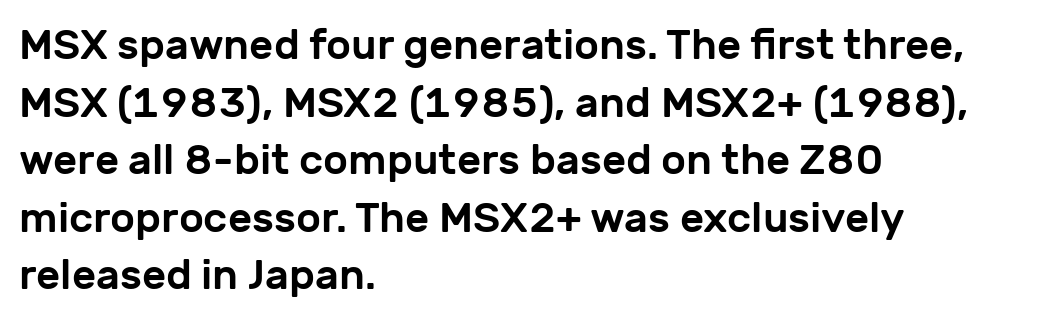
{"serif": "no", "italic": "no", "width": "normal", "stroke_contrast": "low", "x_height": "medium", "monospaced": "no", "underline": "no", "align": "left", "line_spacing": "normal", "line_spacing_ratio": 1.37, "letter_spacing": "normal", "letter_spacing_em": 0.0, "glyph_px": 42}
